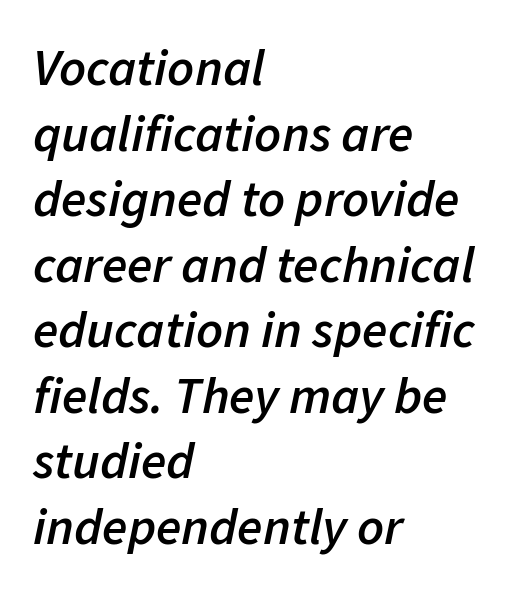
Words float on clear page, feet unadorned. Here the glyphs are tracked normally, forming tight word shapes. Regarding leading, the lines here are spaced in the standard way. Firm but not heavy-handed strokes: this text is semibold. Left-aligned paragraph, ragged on the right.
